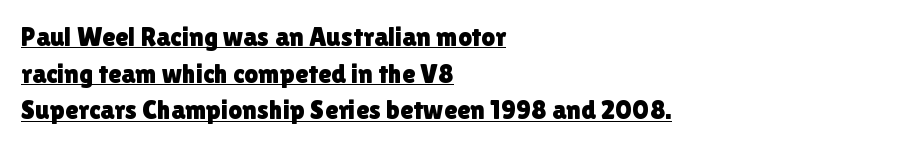
{"italic": "no", "underline": "yes", "align": "left", "line_spacing": "normal", "line_spacing_ratio": 1.36, "letter_spacing": "normal", "letter_spacing_em": 0.0, "glyph_px": 27}
